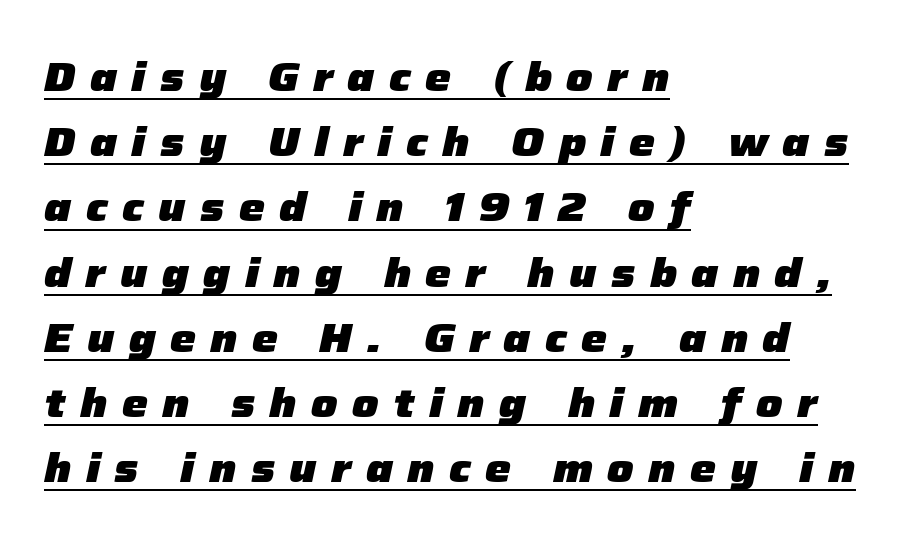
Style check: oblique. The block of text has a typical density, with ordinary space between rows. The face used here is rendered with a markedly widened letterfit. A typesetter would call this proportional, since set widths differ per character. The strokes are fattened all the way to bold.
